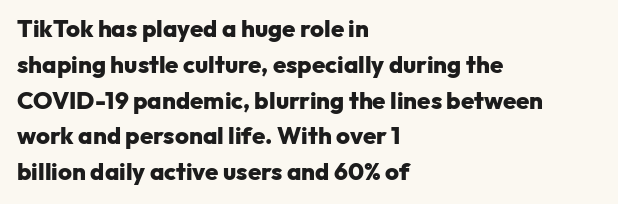
The image shows 24 px bold type, upright; set left-aligned, normal line spacing (1.49x), normal letter spacing, not underlined.
